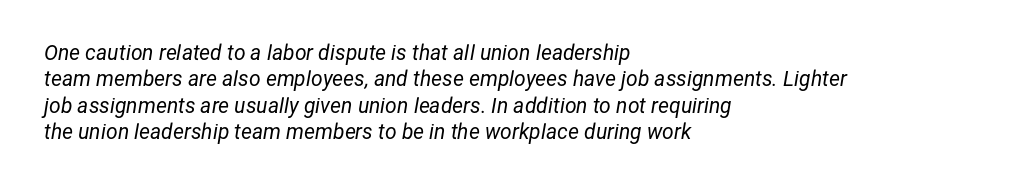
The image shows 21 px text type, italic (leaning right); set left-aligned, normal line spacing (1.26x), normal letter spacing, not underlined.
